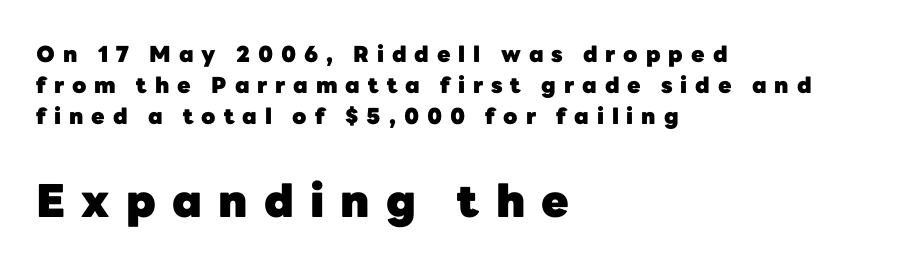
Every letter is thick-stroked: bold, no question. The emphasis by scale lands on block number two, below. Rows of type keep a routine distance in the vertical direction. Here the designer chose a conventional face with non-uniform glyph widths. The face used here is rendered with a markedly widened letterfit.
